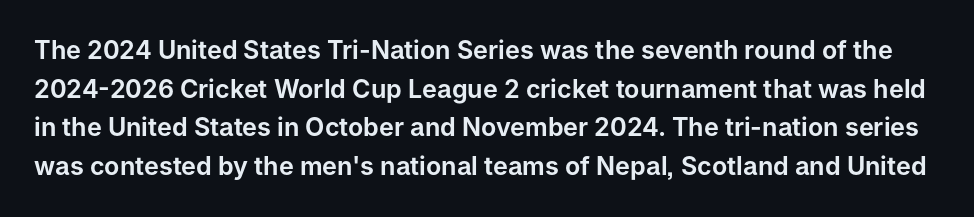
This is the regular roman posture of the typeface. Check the space under the baseline: it is left empty. Does extra space separate the letters? No, they use regular spacing. Leading: standard.
